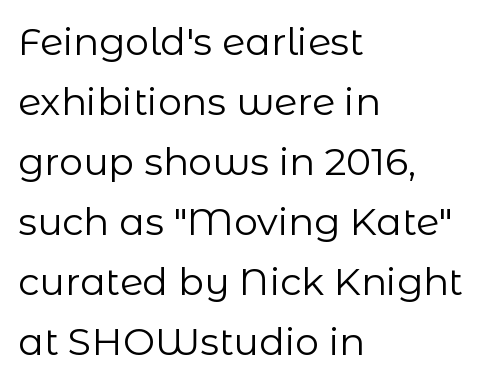
Q: Is the text bold? A: No.
Q: Is the text italic (slanted)? A: No, it is upright.
Q: Is the typeface a serif or a sans-serif typeface? A: Sans-serif.
Q: Is the text underlined? A: No.
Q: How is the paragraph aligned? A: Left-aligned.
Q: Is the spacing between letters normal or unusually wide? A: Normal.
Q: Is the spacing between lines tight, normal or loose? A: Normal.
Q: Width (condensed, normal, or wide)? A: Normal.
Q: Stroke contrast? A: Low.
Q: x-height? A: Medium.
Q: Monospaced? A: No.
